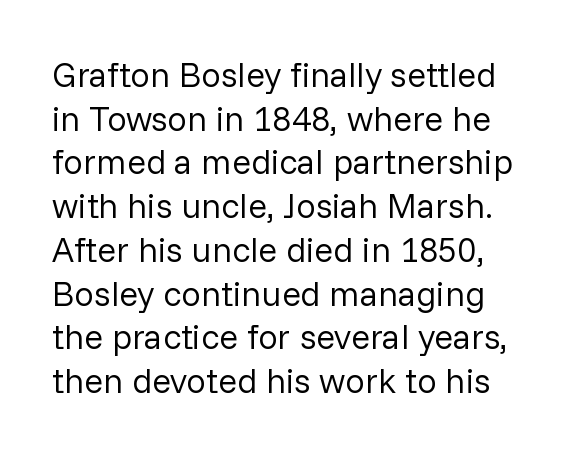
The image shows 35 px regular-weight sans-serif type, upright; set normal line spacing (1.25x), normal letter spacing, not underlined; low stroke contrast and a medium x-height.
